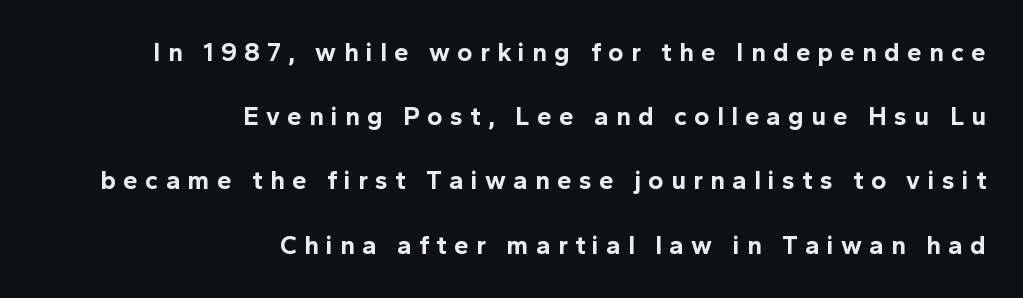
{"italic": "no", "bold": "yes", "underline": "no", "align": "right", "line_spacing": "loose", "line_spacing_ratio": 2.47, "letter_spacing": "wide", "letter_spacing_em": 0.28, "glyph_px": 26}
